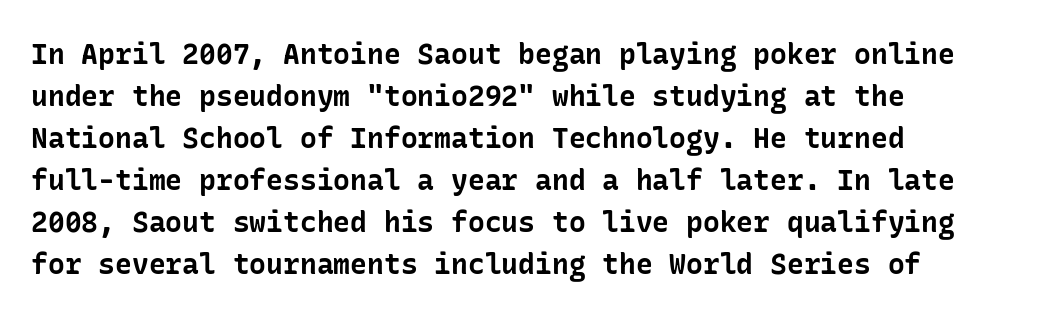
Q: Is the text bold? A: Yes.
Q: Is the text italic (slanted)? A: No, it is upright.
Q: Is the typeface a serif or a sans-serif typeface? A: Sans-serif.
Q: Is the text underlined? A: No.
Q: How is the paragraph aligned? A: Left-aligned.
Q: Is the spacing between letters normal or unusually wide? A: Normal.
Q: Is the spacing between lines tight, normal or loose? A: Normal.
Q: Width (condensed, normal, or wide)? A: Normal.
Q: Stroke contrast? A: Low.
Q: x-height? A: Medium.
